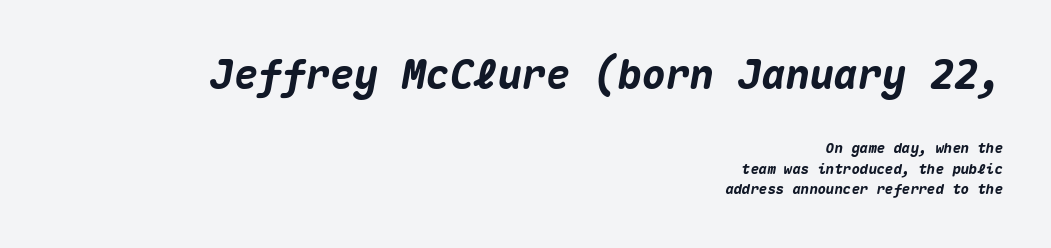
The image shows 40 px heavy type, italic (leaning right), monospaced; set right-aligned, normal line spacing (1.46x), normal letter spacing, not underlined; the first (top) block is 2.86x larger; medium stroke contrast and a medium x-height.
